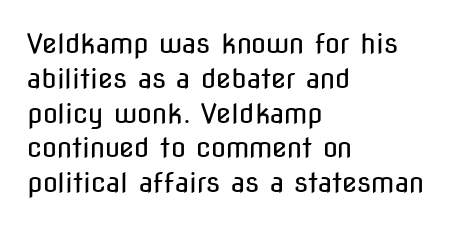
This sample keeps an unexceptional amount of space between lines. Characters remain perfectly vertical along every line. The gap between lines stays unmarked. Is this a heavy cut? Hardly; it is regular or lighter.
